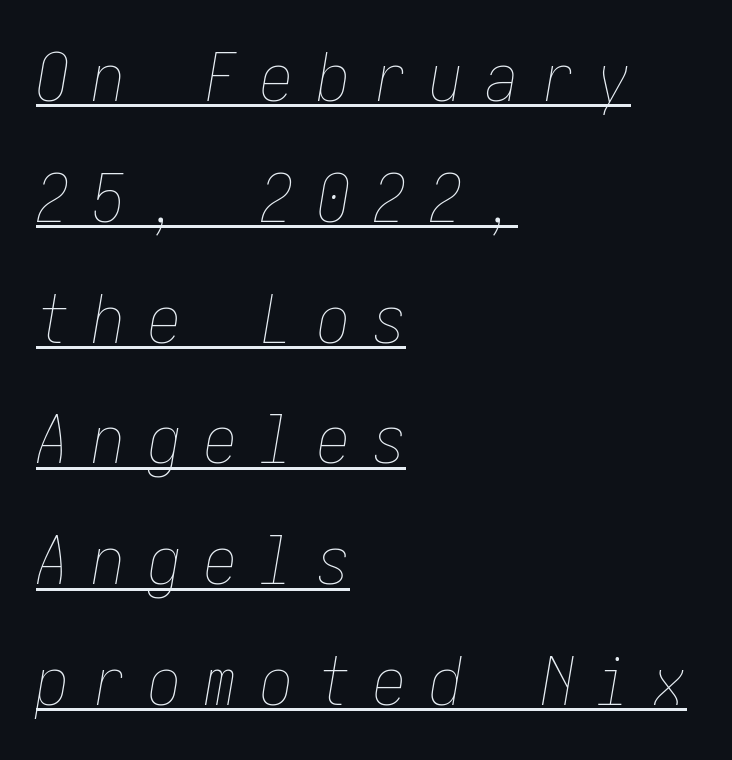
The specimen includes a rule beneath the text block's lines. Between one letter and the next there's a generous, obvious gap. Typeset ragged right — the left edge is the straight one. The axis of the letterforms is tilted away from vertical. Bold? No — there's no thickening of the strokes.
